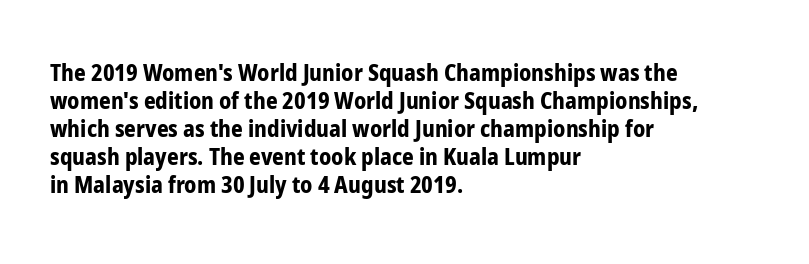
Look at the stroke-to-counter ratio: heavy, a bold. Ordinary non-slanted type is in use. The baseline area is clear. The setting favours the left margin, as ordinary paragraphs usually do. Look at the tracking — it's just the regular setting, nothing added.
